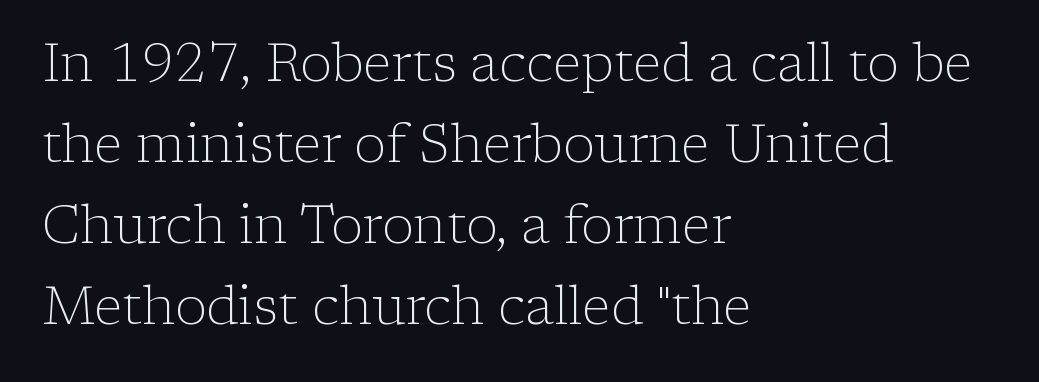
{"serif": "yes", "italic": "no", "bold": "no", "weight": "light", "width": "normal", "stroke_contrast": "low", "x_height": "medium", "monospaced": "no", "underline": "no", "align": "left", "line_spacing": "normal", "line_spacing_ratio": 1.53, "letter_spacing": "normal", "letter_spacing_em": 0.0, "glyph_px": 53}
